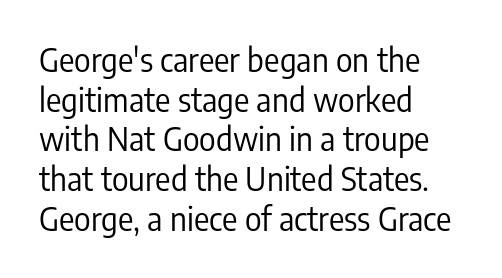
{"serif": "no", "italic": "no", "bold": "no", "weight": "regular", "width": "condensed", "stroke_contrast": "low", "x_height": "medium", "monospaced": "no", "underline": "no", "align": "left", "line_spacing_ratio": 1.24, "letter_spacing": "normal", "letter_spacing_em": 0.0, "glyph_px": 32}
